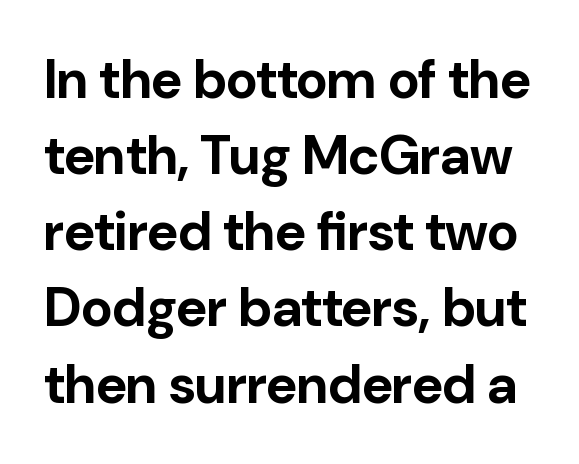
Q: Is the text bold? A: Yes.
Q: Is the text italic (slanted)? A: No, it is upright.
Q: Is the typeface a serif or a sans-serif typeface? A: Sans-serif.
Q: Is the text underlined? A: No.
Q: Is the spacing between letters normal or unusually wide? A: Normal.
Q: Is the spacing between lines tight, normal or loose? A: Normal.
Q: Width (condensed, normal, or wide)? A: Normal.
Q: Stroke contrast? A: Low.
Q: x-height? A: Medium.
Q: Monospaced? A: No.
